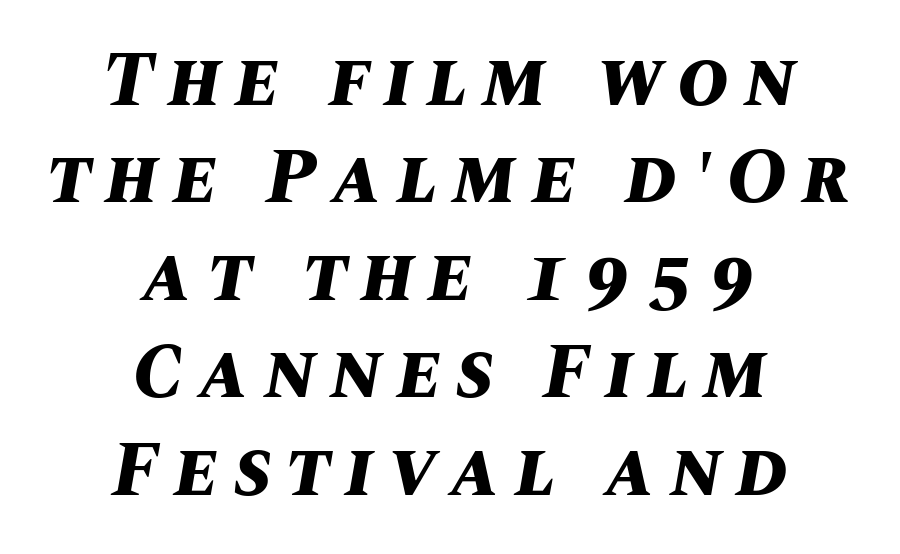
Think of a printed novel: that variable character pitch is what you see here. A clean baseline with only descenders dipping below it. The block of text has a typical density, with ordinary space between rows. It's the slanting kind of type. Set as a true bold cut, around the 700 mark. The typesetter chose a symmetrical, centered arrangement here.
